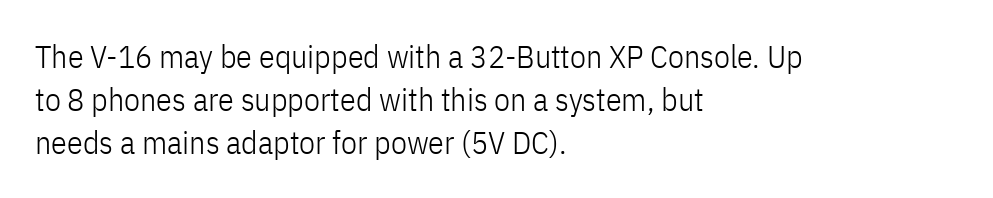
The image shows 32 px light, condensed sans-serif type, upright; set left-aligned, normal line spacing (1.34x), normal letter spacing, not underlined; low stroke contrast and a medium x-height.
